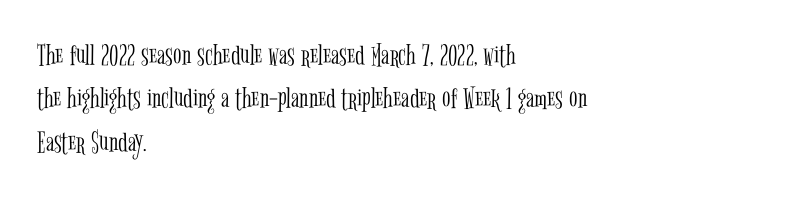
{"serif": "yes", "italic": "no", "bold": "no", "weight": "light", "width": "condensed", "stroke_contrast": "low", "x_height": "medium", "monospaced": "no", "underline": "no", "align": "left", "line_spacing": "normal", "line_spacing_ratio": 1.4, "letter_spacing": "normal", "letter_spacing_em": 0.0, "glyph_px": 31}
